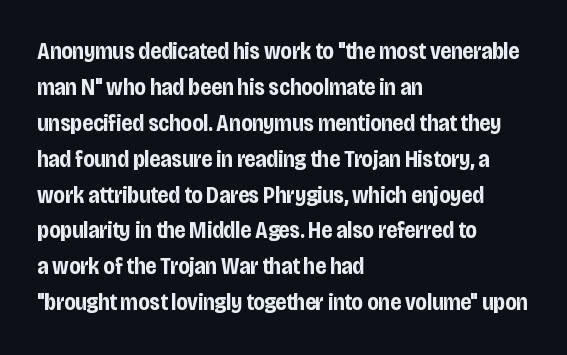
Q: Is the text bold? A: Yes.
Q: Is the text italic (slanted)? A: No, it is upright.
Q: Is the text underlined? A: No.
Q: How is the paragraph aligned? A: Left-aligned.
Q: Is the spacing between letters normal or unusually wide? A: Normal.
Q: Is the spacing between lines tight, normal or loose? A: Normal.
